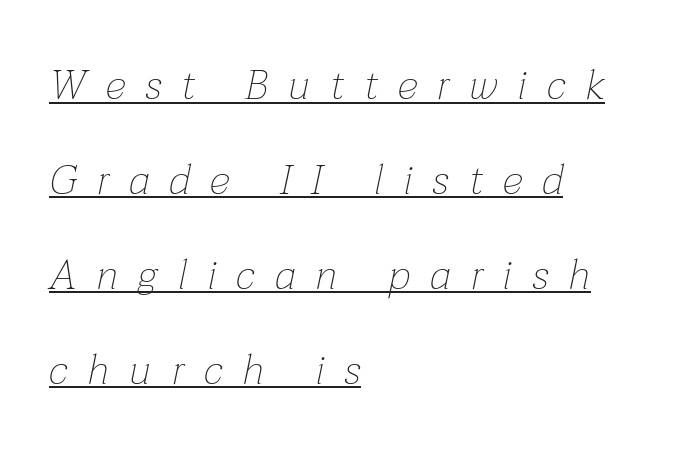
{"italic": "yes", "lean": "right", "slant_degrees": 12, "bold": "no", "weight": "thin", "width": "normal", "stroke_contrast": "low", "x_height": "medium", "monospaced": "no", "underline": "yes", "align": "left", "line_spacing": "loose", "line_spacing_ratio": 2.26, "letter_spacing": "wide", "letter_spacing_em": 0.48, "glyph_px": 42}
